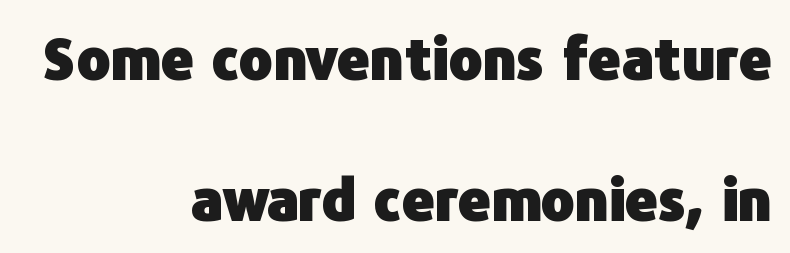
Horizontal bands of white between lines are thick stripes. The passage shown has conventional tracking throughout. The letters stand straight up with perfectly vertical stems. Chunky letters — that's bold for sure.
